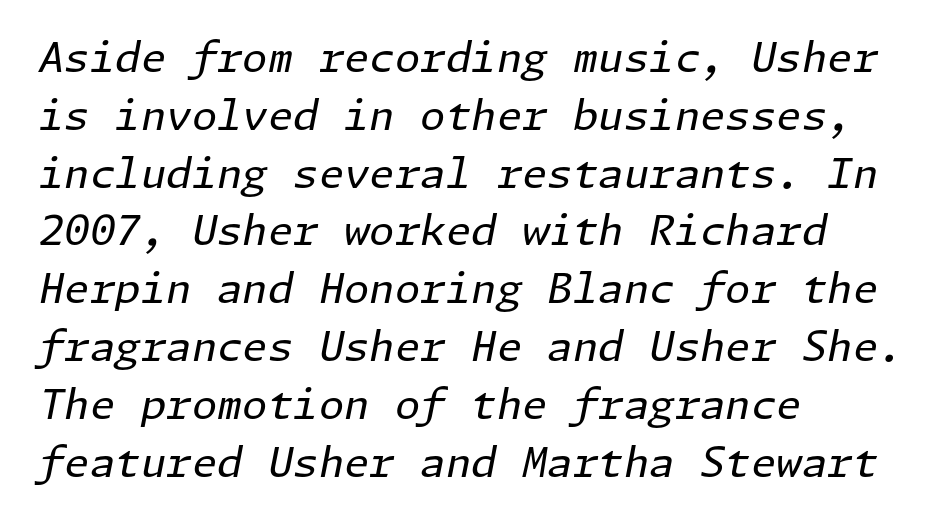
Q: Is the text bold? A: No.
Q: Is the text italic (slanted)? A: Yes, it leans right by about 11 degrees.
Q: Is the text underlined? A: No.
Q: How is the paragraph aligned? A: Left-aligned.
Q: Is the spacing between letters normal or unusually wide? A: Normal.
Q: Is the spacing between lines tight, normal or loose? A: Normal.
Q: Width (condensed, normal, or wide)? A: Normal.
Q: Stroke contrast? A: Low.
Q: x-height? A: Medium.
